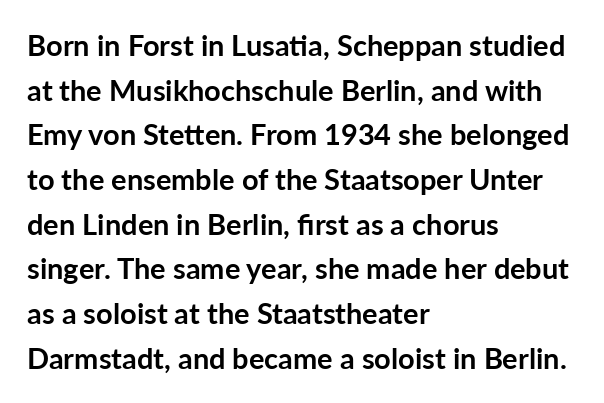
{"serif": "no", "italic": "no", "bold": "yes", "weight": "semibold", "width": "normal", "stroke_contrast": "low", "x_height": "medium", "monospaced": "no", "underline": "no", "align": "left", "line_spacing": "normal", "line_spacing_ratio": 1.54, "letter_spacing": "normal", "letter_spacing_em": 0.0, "glyph_px": 29}
